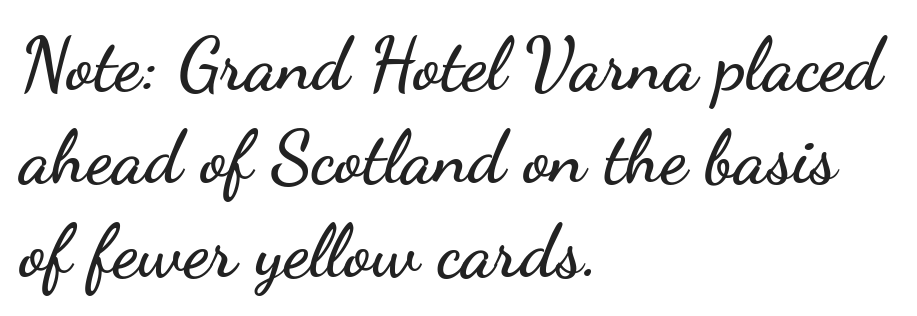
This sample uses a sans-serif face. Line starts are locked; line ends wander. A typesetter would call this leading conventional body-copy spacing. No extra tracking has been applied to these lines.
